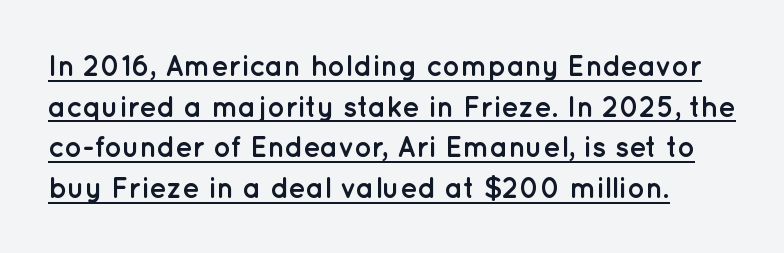
{"serif": "no", "italic": "no", "bold": "yes", "weight": "semibold", "width": "normal", "stroke_contrast": "low", "x_height": "medium", "monospaced": "no", "underline": "yes", "line_spacing": "normal", "line_spacing_ratio": 1.4, "letter_spacing": "normal", "letter_spacing_em": 0.0, "glyph_px": 29}
